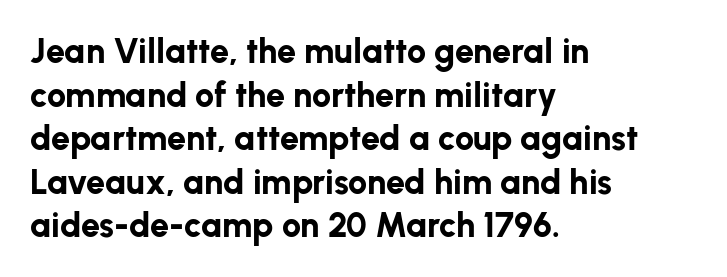
Q: Is the text bold? A: Yes.
Q: Is the text italic (slanted)? A: No, it is upright.
Q: Is the typeface a serif or a sans-serif typeface? A: Sans-serif.
Q: Is the text underlined? A: No.
Q: How is the paragraph aligned? A: Left-aligned.
Q: Is the spacing between letters normal or unusually wide? A: Normal.
Q: Is the spacing between lines tight, normal or loose? A: Normal.
Q: Width (condensed, normal, or wide)? A: Normal.
Q: Stroke contrast? A: Low.
Q: x-height? A: Medium.
Q: Monospaced? A: No.
